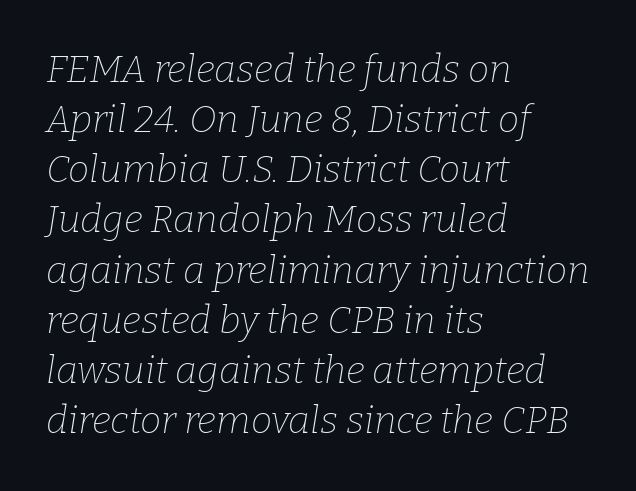
{"serif": "yes", "italic": "yes", "lean": "right", "slant_degrees": 9, "bold": "no", "weight": "thin", "width": "normal", "stroke_contrast": "low", "x_height": "medium", "monospaced": "no", "underline": "no", "align": "left", "line_spacing": "normal", "line_spacing_ratio": 1.32, "letter_spacing": "normal", "letter_spacing_em": 0.0, "glyph_px": 38}
